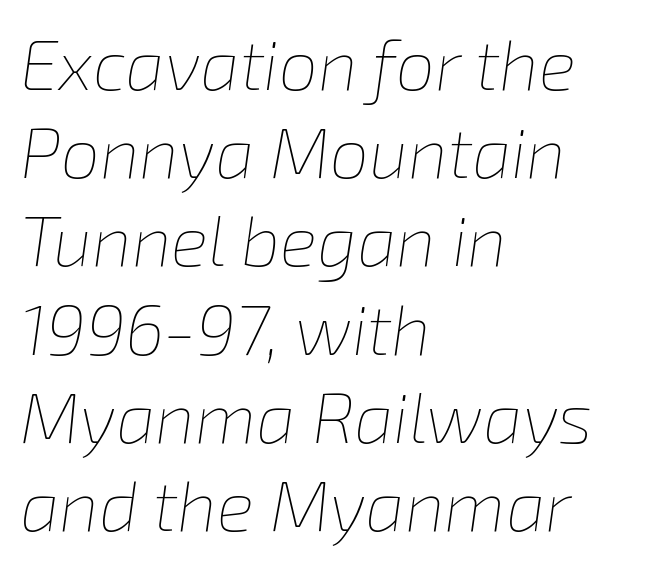
{"italic": "yes", "lean": "right", "slant_degrees": 8, "bold": "no", "weight": "thin", "width": "normal", "stroke_contrast": "low", "x_height": "medium", "monospaced": "no", "underline": "no", "align": "left", "line_spacing": "normal", "line_spacing_ratio": 1.26, "letter_spacing": "normal", "letter_spacing_em": 0.0, "glyph_px": 70}
